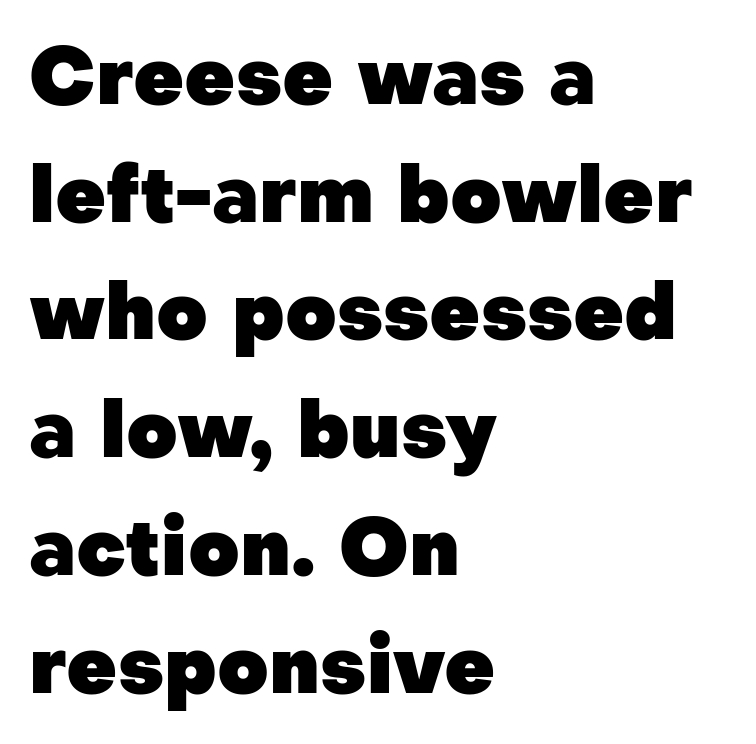
Q: Is the text bold? A: Yes.
Q: Is the text italic (slanted)? A: No, it is upright.
Q: Is the typeface a serif or a sans-serif typeface? A: Sans-serif.
Q: Is the text underlined? A: No.
Q: How is the paragraph aligned? A: Left-aligned.
Q: Is the spacing between letters normal or unusually wide? A: Normal.
Q: Is the spacing between lines tight, normal or loose? A: Normal.
Q: Width (condensed, normal, or wide)? A: Normal.
Q: Stroke contrast? A: Low.
Q: x-height? A: Medium.
Q: Monospaced? A: No.
